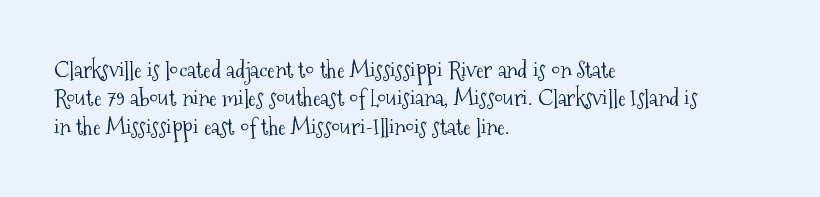
Q: Is the text bold? A: No.
Q: Is the text italic (slanted)? A: No, it is upright.
Q: Is the text underlined? A: No.
Q: How is the paragraph aligned? A: Left-aligned.
Q: Is the spacing between letters normal or unusually wide? A: Normal.
